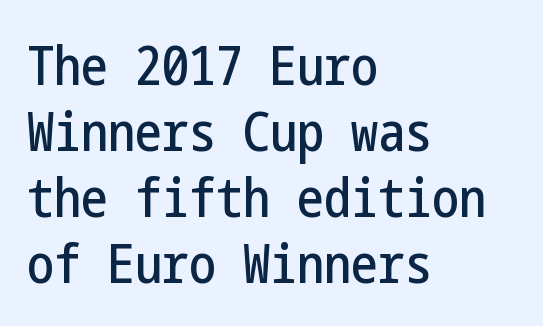
Glance below the letters and you will spot only blank space. Every stem runs plumb, perpendicular to the baseline. The face used here is a sans, in the tradition of grotesques and geometrics. Is the block centered? No — it sits flush against the left margin. Tracking here is standard; glyphs follow each other at the usual distance.
